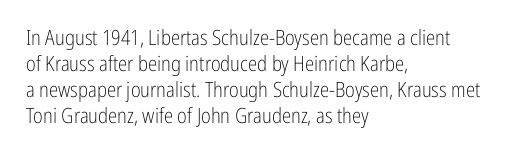
Q: Is the text bold? A: No.
Q: Is the text italic (slanted)? A: No, it is upright.
Q: Is the text underlined? A: No.
Q: How is the paragraph aligned? A: Left-aligned.
Q: Is the spacing between letters normal or unusually wide? A: Normal.
